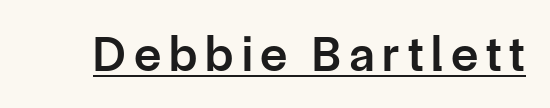
The image shows 50 px semibold sans-serif type, upright; set underlined; low stroke contrast and a medium x-height.
